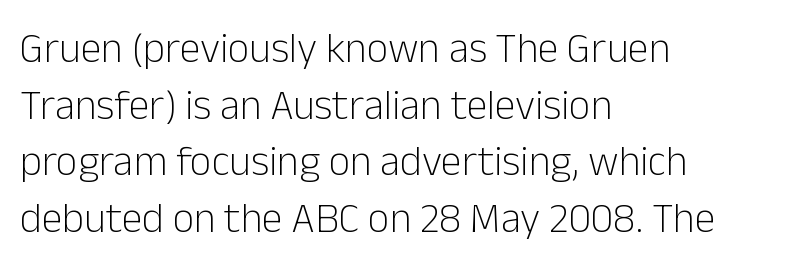
{"serif": "no", "italic": "no", "bold": "no", "weight": "light", "width": "normal", "stroke_contrast": "low", "x_height": "medium", "monospaced": "no", "underline": "no", "align": "left", "line_spacing": "normal", "line_spacing_ratio": 1.35, "letter_spacing": "normal", "letter_spacing_em": 0.0, "glyph_px": 42}
